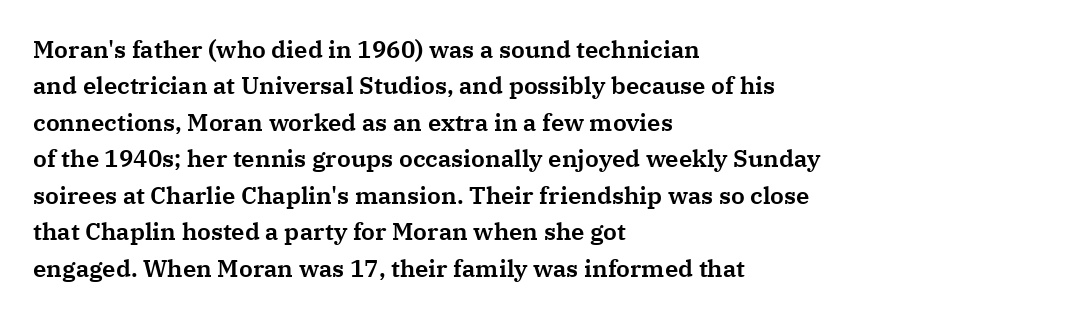
Q: Is the text italic (slanted)? A: No, it is upright.
Q: Is the text underlined? A: No.
Q: How is the paragraph aligned? A: Left-aligned.
Q: Is the spacing between letters normal or unusually wide? A: Normal.
Q: Is the spacing between lines tight, normal or loose? A: Normal.
